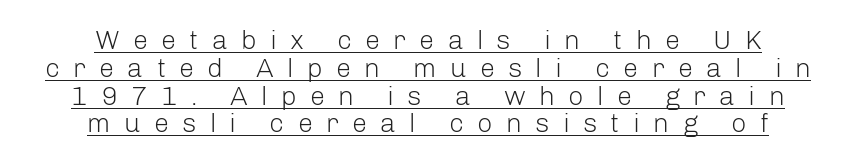
The image shows 27 px text type, upright; set centered, tight line spacing (1.03x), unusually wide letter spacing (+0.49 em), underlined.
